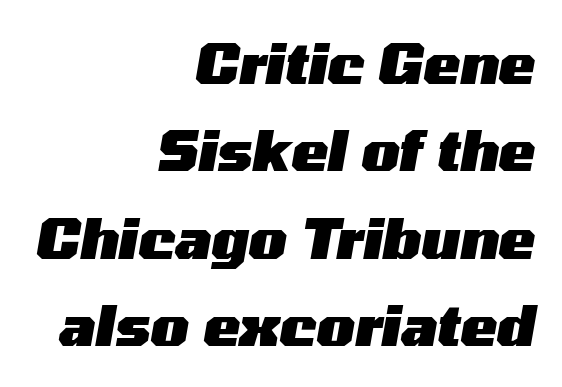
The rendering uses natural spacing where letterforms have individual widths. These lines keep a tight, regular rhythm from letter to letter. A dark, heavy texture on the line: the type is bold. The ragged edge is on the left, which tells us the setting is flush right.
